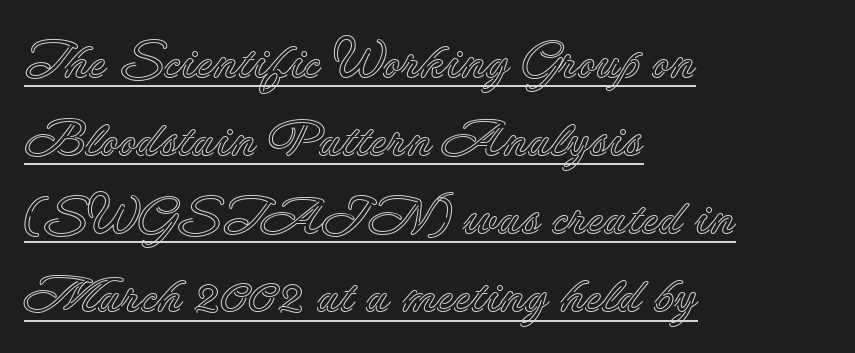
The typesetter chose a ragged-right arrangement here. You could call the tracking neutral — neither tight nor loose. The passage shown is underscored from start to finish. Each letter keeps its own natural width here, so spacing adapts to shape.
